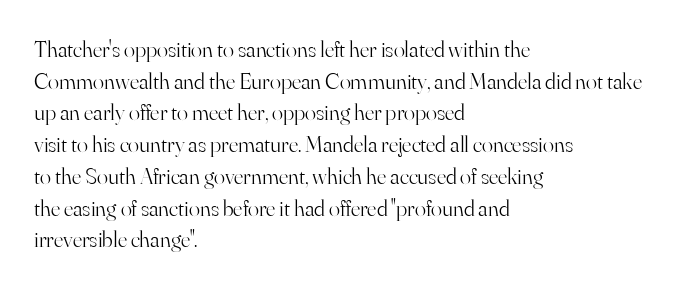
The image shows 23 px text type, upright; set left-aligned, normal line spacing (1.38x), normal letter spacing, not underlined.
